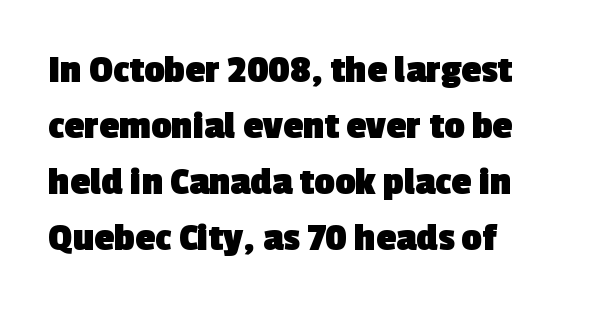
{"serif": "no", "bold": "yes", "weight": "heavy", "width": "normal", "x_height": "medium", "monospaced": "no", "underline": "no", "align": "left", "line_spacing": "normal", "line_spacing_ratio": 1.4, "letter_spacing": "normal", "letter_spacing_em": 0.0, "glyph_px": 40}
